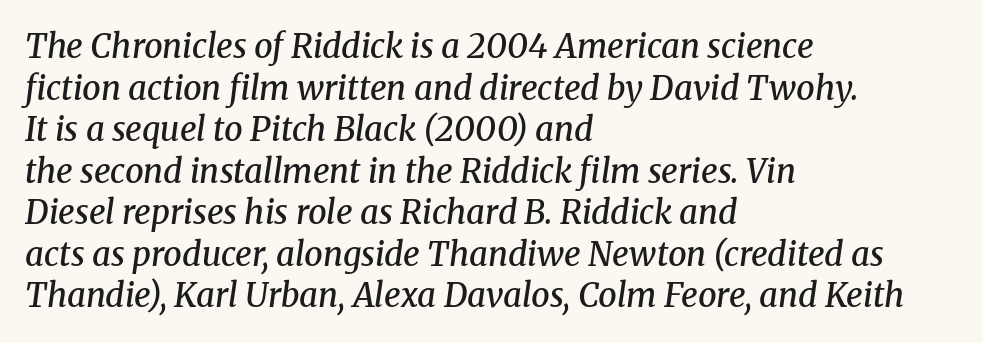
{"serif": "yes", "italic": "yes", "lean": "right", "slant_degrees": 8, "bold": "semi", "weight": "semibold", "width": "normal", "stroke_contrast": "medium", "x_height": "medium", "monospaced": "no", "underline": "no", "align": "left", "line_spacing": "normal", "line_spacing_ratio": 1.26, "letter_spacing": "normal", "letter_spacing_em": 0.0, "glyph_px": 33}
